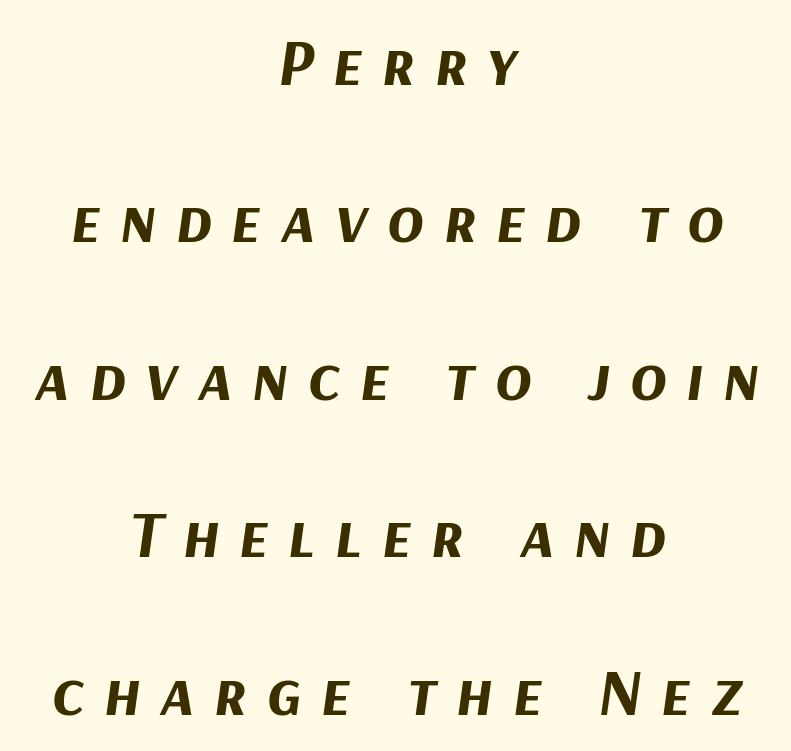
Q: Is the text bold? A: Yes.
Q: Is the text italic (slanted)? A: Yes, it leans right by about 9 degrees.
Q: Is the text underlined? A: No.
Q: How is the paragraph aligned? A: Centered.
Q: Is the spacing between letters normal or unusually wide? A: Unusually wide.
Q: Is the spacing between lines tight, normal or loose? A: Loose.
Q: Width (condensed, normal, or wide)? A: Normal.
Q: Stroke contrast? A: Medium.
Q: x-height? A: Medium.
Q: Monospaced? A: No.
